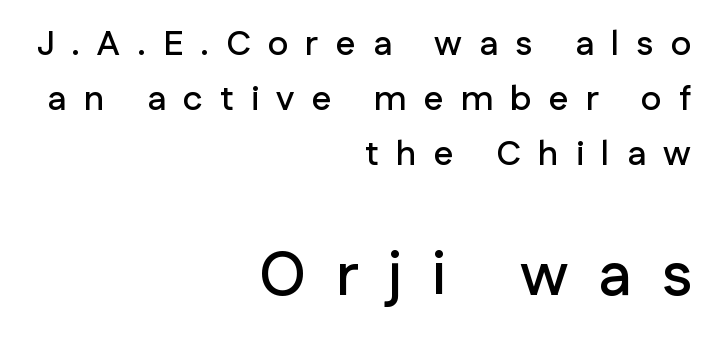
Q: Is the text italic (slanted)? A: No, it is upright.
Q: Is the typeface a serif or a sans-serif typeface? A: Sans-serif.
Q: Is the text underlined? A: No.
Q: How is the paragraph aligned? A: Right-aligned.
Q: Is the spacing between letters normal or unusually wide? A: Unusually wide.
Q: Is the spacing between lines tight, normal or loose? A: Normal.
Q: Which block of text is set in a larger size, the first (top) or the second (bottom)? A: The second (bottom) one.
Q: Width (condensed, normal, or wide)? A: Normal.
Q: Stroke contrast? A: Low.
Q: x-height? A: Medium.
Q: Monospaced? A: No.
